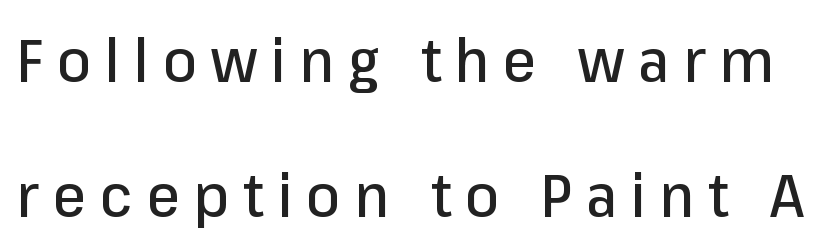
{"serif": "no", "italic": "no", "width": "normal", "stroke_contrast": "low", "x_height": "medium", "monospaced": "no", "underline": "no", "line_spacing": "loose", "line_spacing_ratio": 2.25, "letter_spacing": "wide", "letter_spacing_em": 0.23, "glyph_px": 60}
